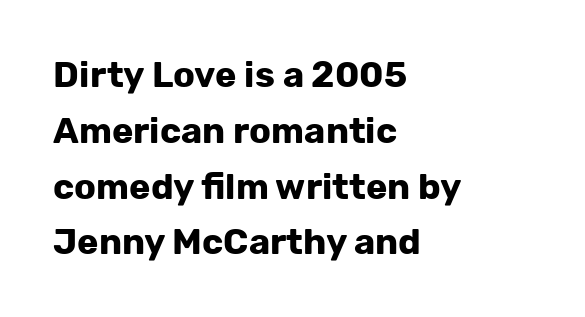
Decoration check: the copy has no underline. Ascenders rise straight up at ninety degrees. The text was rendered using a sans face with plain stroke endings. Each line starts at the same left margin while the right side varies.
